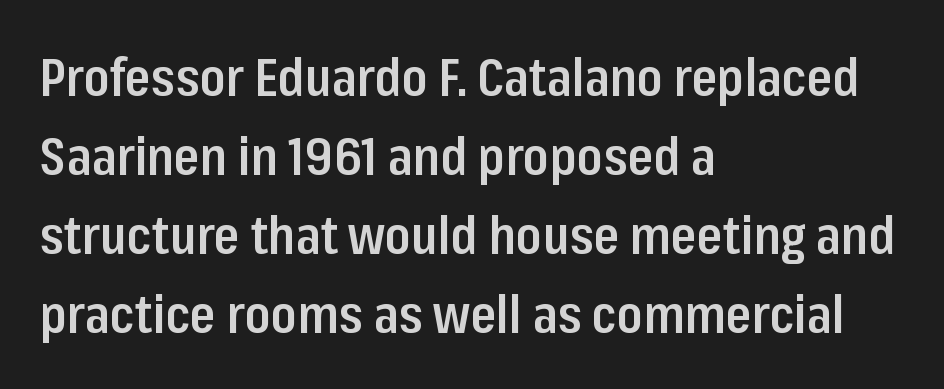
The image shows 52 px semibold, condensed sans-serif type, upright; set left-aligned, normal line spacing (1.52x), normal letter spacing, not underlined; low stroke contrast and a medium x-height.
